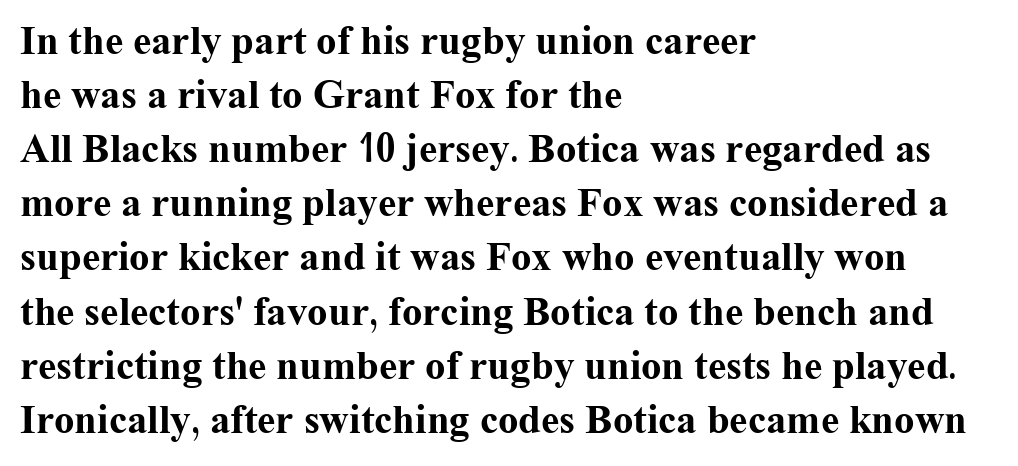
Q: Is the text bold? A: Yes.
Q: Is the text italic (slanted)? A: No, it is upright.
Q: Is the typeface a serif or a sans-serif typeface? A: Serif.
Q: Is the text underlined? A: No.
Q: How is the paragraph aligned? A: Left-aligned.
Q: Is the spacing between letters normal or unusually wide? A: Normal.
Q: Is the spacing between lines tight, normal or loose? A: Normal.
Q: Width (condensed, normal, or wide)? A: Normal.
Q: Stroke contrast? A: Medium.
Q: x-height? A: Medium.
Q: Monospaced? A: No.
